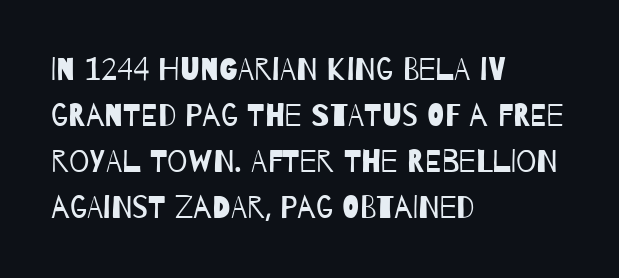
Default kerning and tracking; the words read as compact shapes. No heavy texture on the line: the type isn't bold. Is this a fixed-width face? No — the glyphs have proportional, varying widths. Line starts are locked; line ends wander. The space between consecutive lines is moderate.
